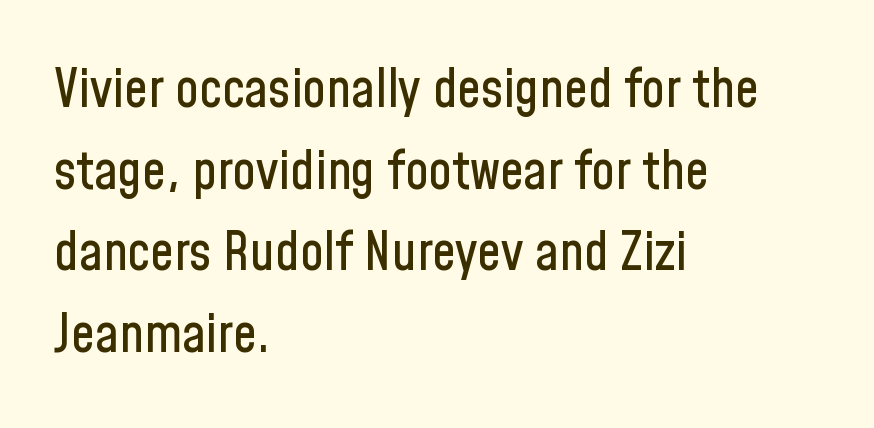
The image shows 53 px condensed sans-serif type, upright; set left-aligned, normal line spacing (1.54x), normal letter spacing, not underlined; low stroke contrast and a medium x-height.
